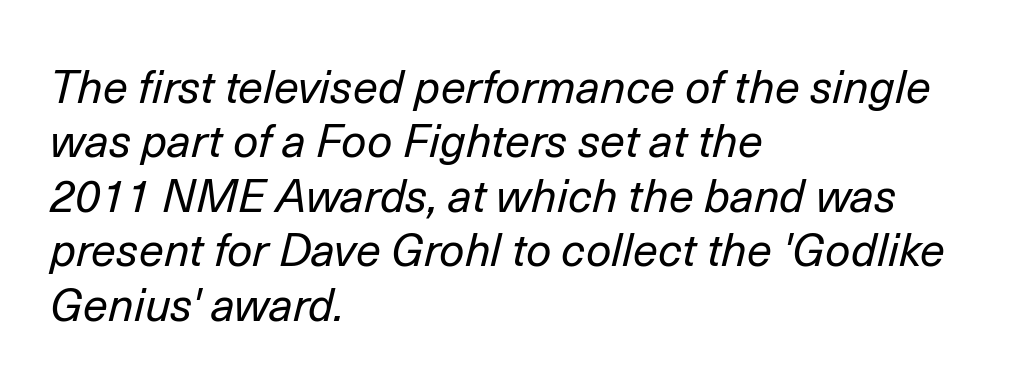
Nothing unusual about the tracking: characters are spaced as the font intends. Looks like regular typesetting: each glyph gets only the width it needs. Compared with a typical body face, this is equally light or lighter still. Anything drawn beneath the words? Only blank space. Would a proofreader flag this as italicized? Yes.
